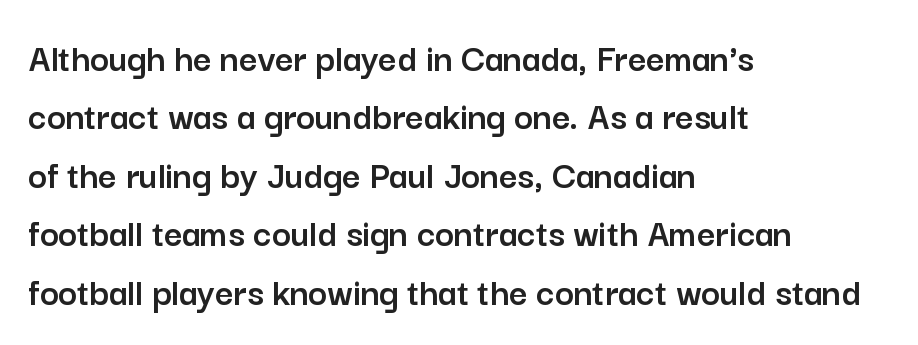
The image shows 40 px sans-serif type, upright; set left-aligned, normal line spacing (1.46x), normal letter spacing, not underlined; low stroke contrast and a medium x-height.
